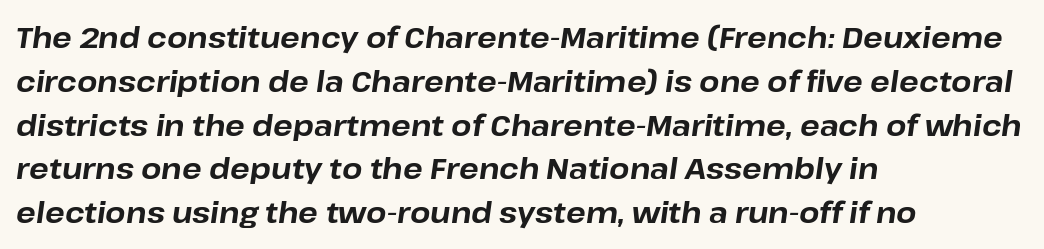
The horizontal fit of the characters is conventional and even. Just letters on the line, the space beneath them empty. The typography opts for an oblique posture over an upright one. Typeset ragged right — the left edge is the straight one.
